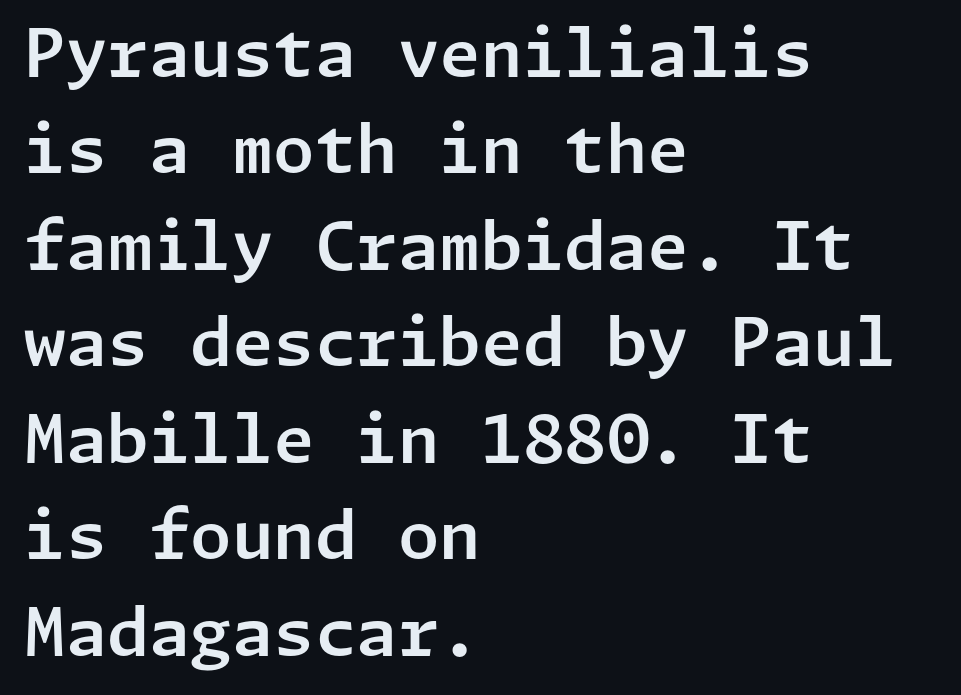
The image shows 67 px sans-serif type, upright; set left-aligned, normal line spacing (1.44x), normal letter spacing, not underlined; low stroke contrast and a medium x-height.
